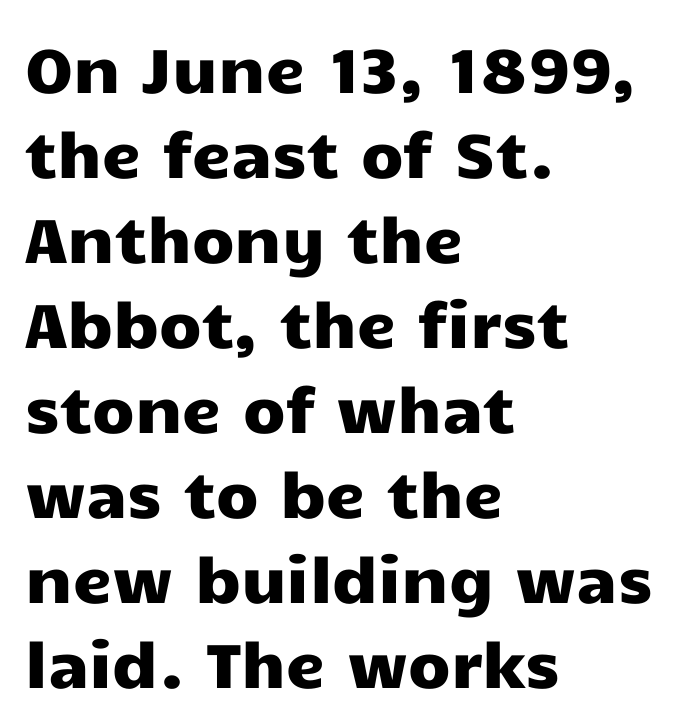
{"serif": "no", "italic": "no", "width": "wide", "stroke_contrast": "low", "x_height": "medium", "monospaced": "no", "underline": "no", "align": "left", "line_spacing": "normal", "line_spacing_ratio": 1.37, "letter_spacing": "normal", "letter_spacing_em": 0.0, "glyph_px": 62}
